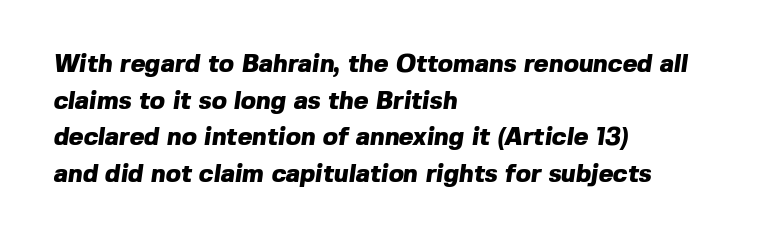
Q: Is the text bold? A: Yes.
Q: Is the text underlined? A: No.
Q: How is the paragraph aligned? A: Left-aligned.
Q: Is the spacing between letters normal or unusually wide? A: Normal.
Q: Is the spacing between lines tight, normal or loose? A: Normal.
